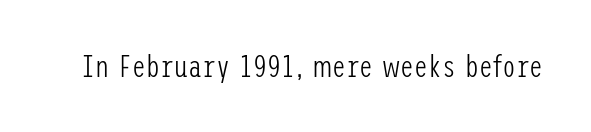
{"serif": "no", "italic": "no", "bold": "no", "weight": "light", "width": "condensed", "stroke_contrast": "low", "x_height": "medium", "underline": "no", "letter_spacing": "normal", "letter_spacing_em": 0.0, "glyph_px": 31}
